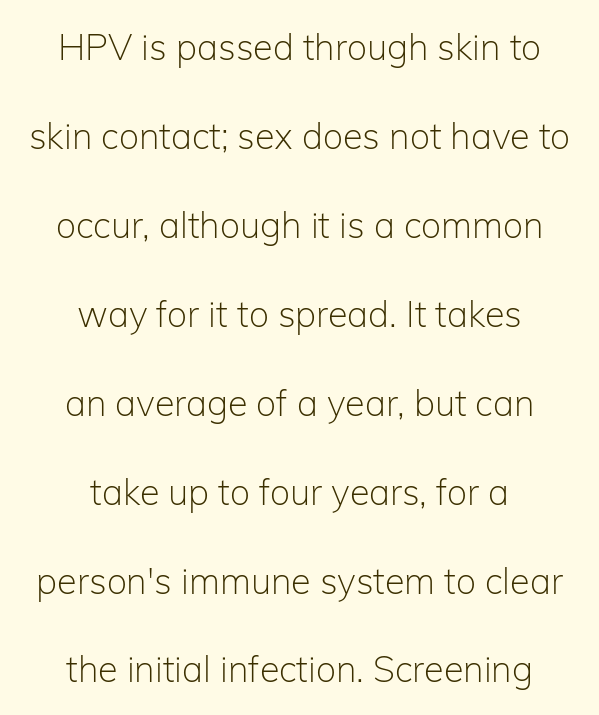
Q: Is the text bold? A: No.
Q: Is the text italic (slanted)? A: No, it is upright.
Q: Is the typeface a serif or a sans-serif typeface? A: Sans-serif.
Q: Is the text underlined? A: No.
Q: How is the paragraph aligned? A: Centered.
Q: Is the spacing between letters normal or unusually wide? A: Normal.
Q: Is the spacing between lines tight, normal or loose? A: Loose.
Q: Width (condensed, normal, or wide)? A: Normal.
Q: Stroke contrast? A: Low.
Q: x-height? A: Medium.
Q: Monospaced? A: No.
